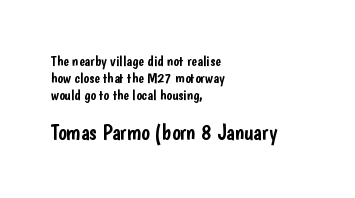
{"italic": "no", "underline": "no", "align": "left", "line_spacing": "tight", "line_spacing_ratio": 1.13, "letter_spacing": "normal", "letter_spacing_em": 0.0, "larger_block": "second", "size_ratio": 1.47, "glyph_px": 22}
